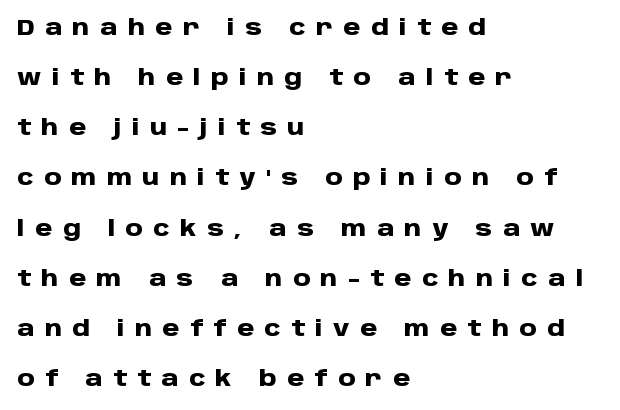
Q: Is the text bold? A: Yes.
Q: Is the text italic (slanted)? A: No, it is upright.
Q: Is the text underlined? A: No.
Q: How is the paragraph aligned? A: Left-aligned.
Q: Is the spacing between letters normal or unusually wide? A: Unusually wide.
Q: Is the spacing between lines tight, normal or loose? A: Loose.
